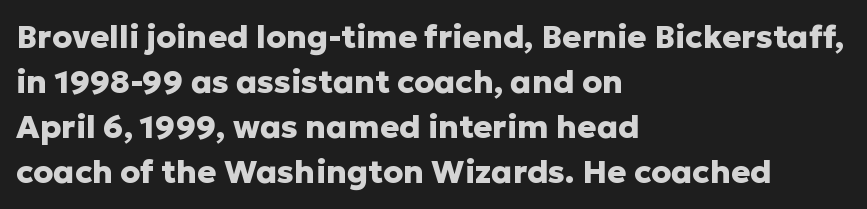
{"serif": "no", "italic": "no", "bold": "yes", "weight": "heavy", "width": "normal", "stroke_contrast": "low", "x_height": "medium", "monospaced": "no", "underline": "no", "align": "left", "line_spacing": "normal", "line_spacing_ratio": 1.41, "letter_spacing": "normal", "letter_spacing_em": 0.0, "glyph_px": 32}
